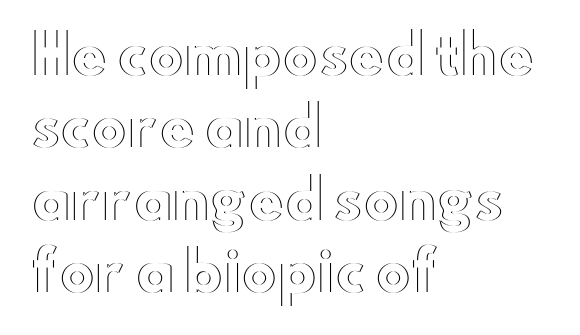
Q: Is the text italic (slanted)? A: No, it is upright.
Q: Is the text underlined? A: No.
Q: How is the paragraph aligned? A: Left-aligned.
Q: Is the spacing between letters normal or unusually wide? A: Normal.
Q: Is the spacing between lines tight, normal or loose? A: Normal.
Q: Width (condensed, normal, or wide)? A: Wide.
Q: x-height? A: Small.
Q: Monospaced? A: No.
